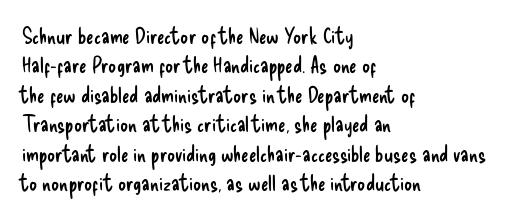
{"italic": "no", "bold": "no", "underline": "no", "align": "left", "line_spacing": "normal", "line_spacing_ratio": 1.34, "letter_spacing": "normal", "letter_spacing_em": 0.0, "glyph_px": 22}
